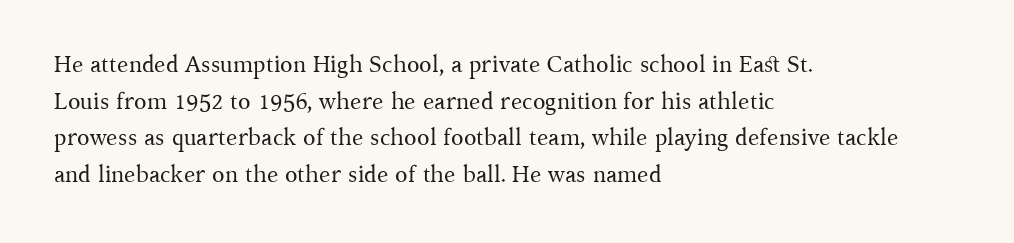
The image shows 23 px text type, upright; set left-aligned, normal line spacing (1.59x), normal letter spacing, not underlined.
